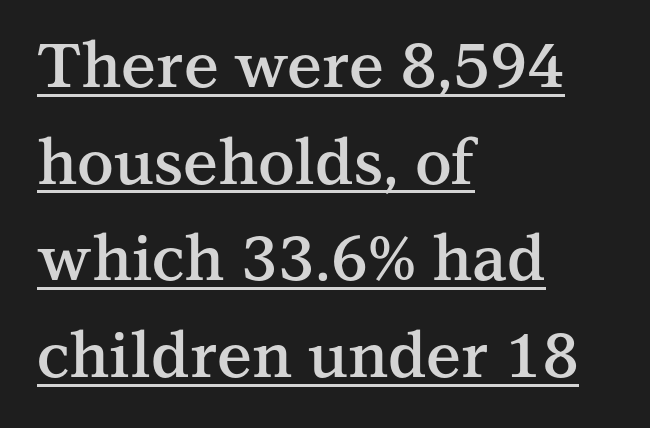
{"serif": "yes", "italic": "no", "bold": "semi", "weight": "semibold", "width": "normal", "stroke_contrast": "medium", "x_height": "medium", "monospaced": "no", "underline": "yes", "align": "left", "line_spacing": "normal", "line_spacing_ratio": 1.56, "letter_spacing": "normal", "letter_spacing_em": 0.0, "glyph_px": 62}
